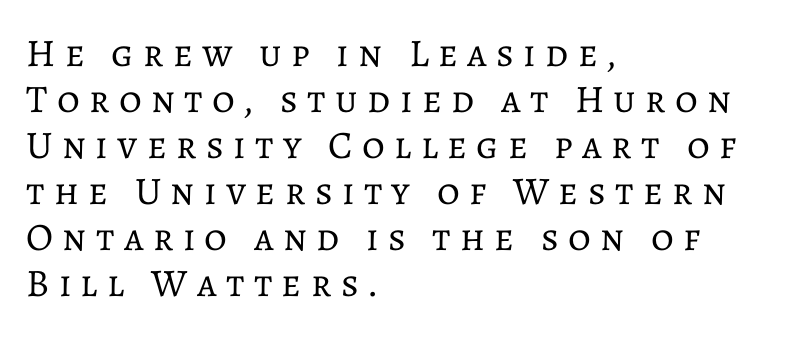
{"italic": "no", "bold": "no", "weight": "regular", "width": "normal", "stroke_contrast": "low", "x_height": "medium", "monospaced": "no", "underline": "no", "align": "left", "line_spacing_ratio": 1.18, "letter_spacing": "wide", "letter_spacing_em": 0.24, "glyph_px": 39}
